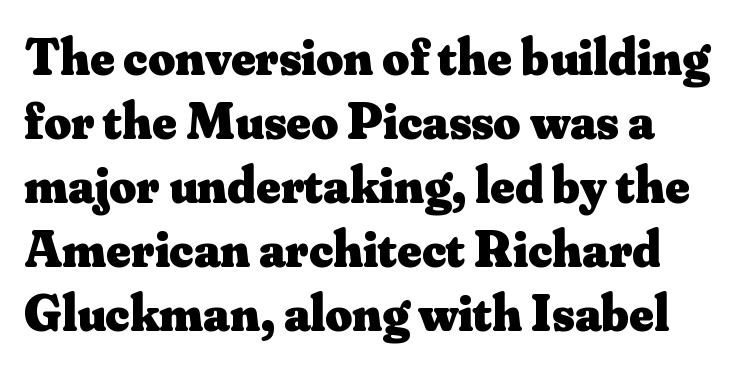
{"serif": "yes", "italic": "no", "bold": "yes", "weight": "heavy", "width": "normal", "stroke_contrast": "medium", "x_height": "small", "monospaced": "no", "underline": "no", "line_spacing_ratio": 1.23, "letter_spacing": "normal", "letter_spacing_em": 0.0, "glyph_px": 52}
